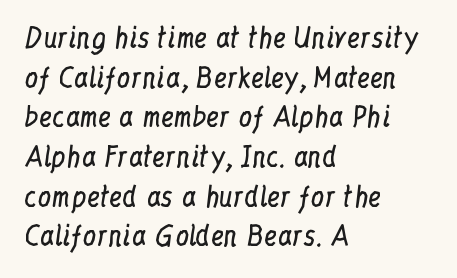
{"bold": "no", "underline": "no", "align": "left", "line_spacing": "normal", "line_spacing_ratio": 1.47, "letter_spacing": "normal", "letter_spacing_em": 0.0, "glyph_px": 27}
